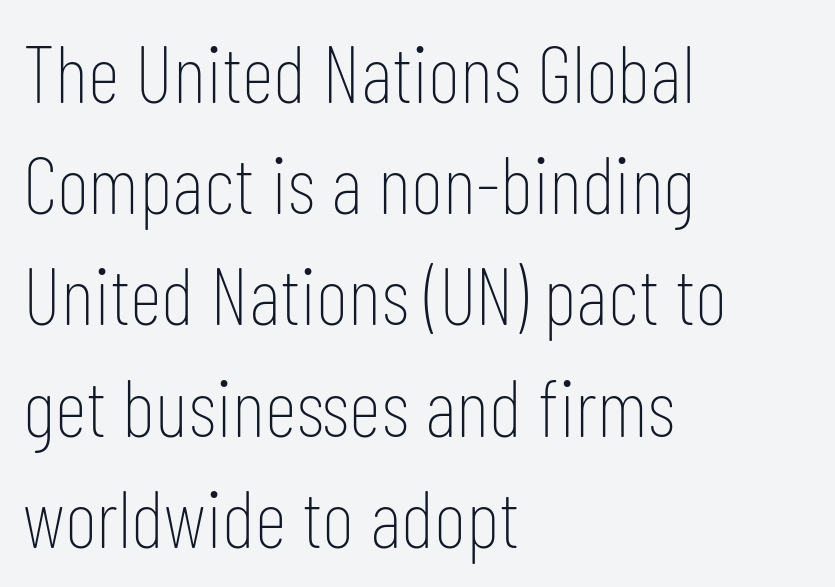
Q: Is the text bold? A: No.
Q: Is the text italic (slanted)? A: No, it is upright.
Q: Is the typeface a serif or a sans-serif typeface? A: Sans-serif.
Q: Is the text underlined? A: No.
Q: How is the paragraph aligned? A: Left-aligned.
Q: Is the spacing between letters normal or unusually wide? A: Normal.
Q: Is the spacing between lines tight, normal or loose? A: Normal.
Q: Width (condensed, normal, or wide)? A: Condensed.
Q: Stroke contrast? A: Low.
Q: x-height? A: Medium.
Q: Monospaced? A: No.
